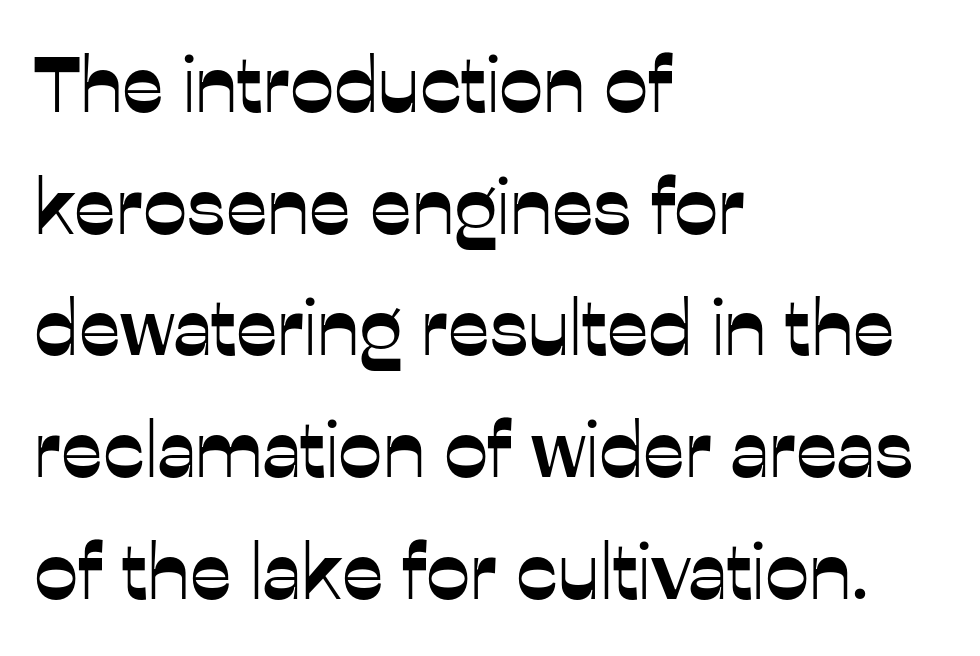
This sample uses a sans-serif face. Varying glyph widths throughout — classic text-font behaviour. Observe the ordinary spacing: letters are neighbours, not strangers. The rendering uses a moderate line-height, typical for paragraphs. One-word summary of the alignment: left. The gap between lines stays unmarked.
